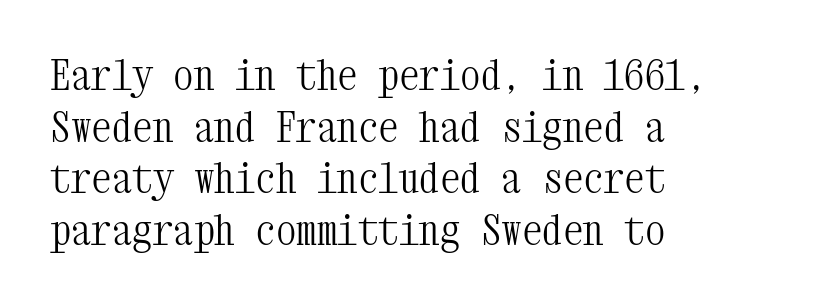
{"serif": "yes", "italic": "no", "bold": "no", "weight": "light", "width": "condensed", "stroke_contrast": "medium", "x_height": "medium", "monospaced": "yes", "underline": "no", "align": "left", "line_spacing": "normal", "line_spacing_ratio": 1.26, "letter_spacing": "normal", "letter_spacing_em": 0.0, "glyph_px": 41}
